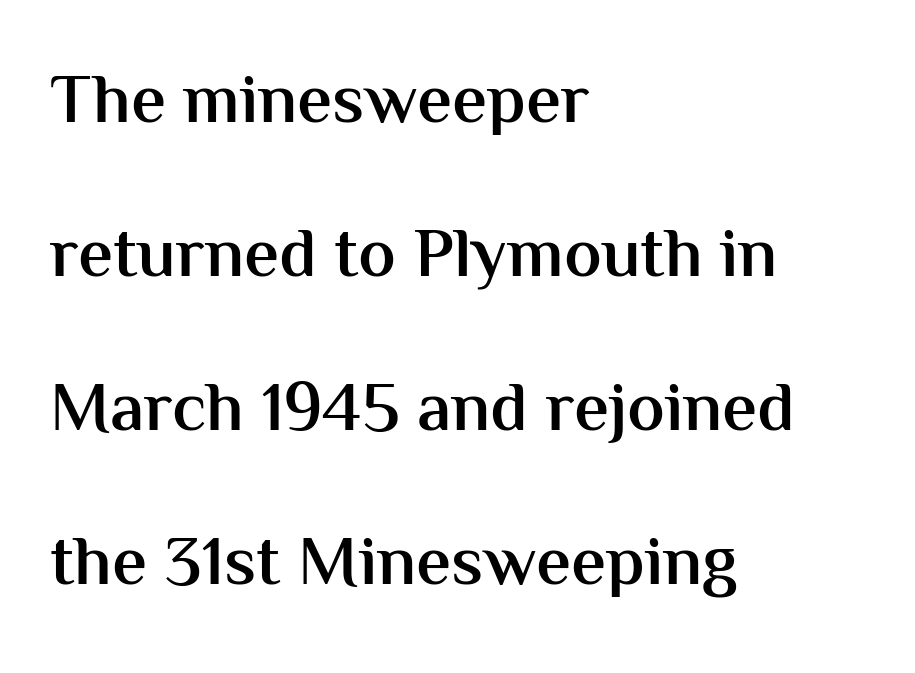
The image shows 70 px semibold sans-serif type, upright; set left-aligned, loose line spacing (2.2x), normal letter spacing, not underlined; medium stroke contrast and a medium x-height.
